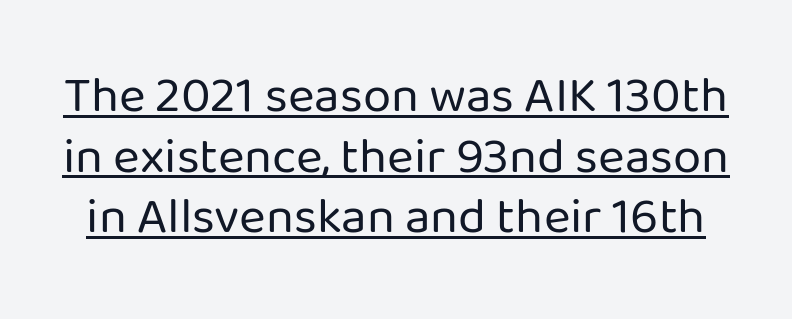
Q: Is the text bold? A: No.
Q: Is the text italic (slanted)? A: No, it is upright.
Q: Is the typeface a serif or a sans-serif typeface? A: Sans-serif.
Q: Is the text underlined? A: Yes.
Q: Is the spacing between letters normal or unusually wide? A: Normal.
Q: Width (condensed, normal, or wide)? A: Normal.
Q: Stroke contrast? A: Low.
Q: x-height? A: Medium.
Q: Monospaced? A: No.
